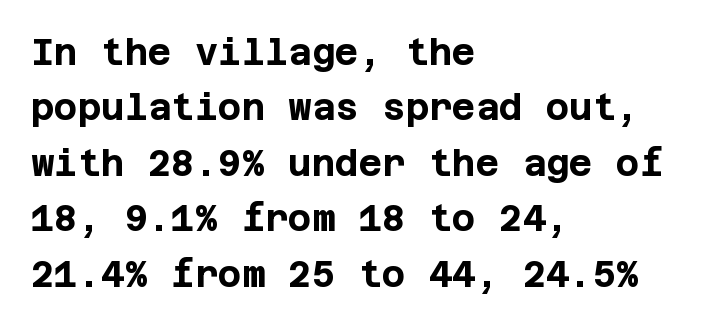
Anything drawn beneath the words? Only blank space. These lines are composed in type without serifs. All the whitespace from short lines collects on the right. Here the glyphs are tracked normally, forming tight word shapes.
